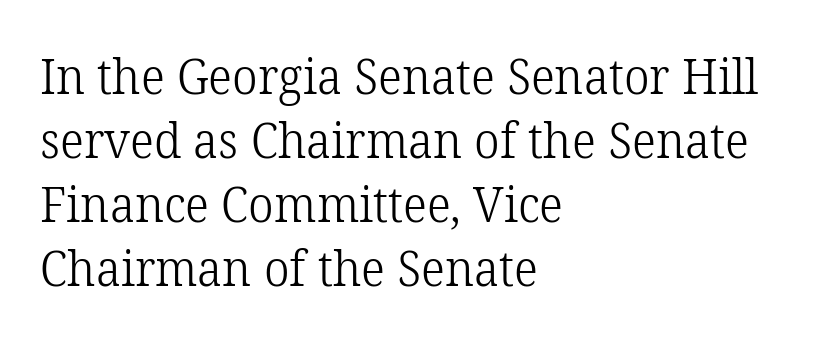
Q: Is the text bold? A: No.
Q: Is the text italic (slanted)? A: No, it is upright.
Q: Is the typeface a serif or a sans-serif typeface? A: Serif.
Q: Is the text underlined? A: No.
Q: How is the paragraph aligned? A: Left-aligned.
Q: Is the spacing between letters normal or unusually wide? A: Normal.
Q: Is the spacing between lines tight, normal or loose? A: Normal.
Q: Width (condensed, normal, or wide)? A: Normal.
Q: Stroke contrast? A: Low.
Q: x-height? A: Medium.
Q: Monospaced? A: No.
